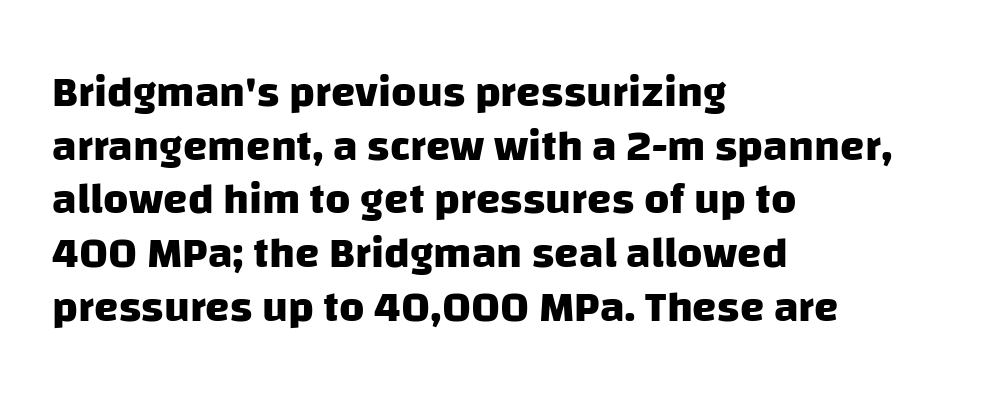
Is this a fixed-width face? No — the glyphs have proportional, varying widths. Decoration check: the copy has no underline. Line beginnings align vertically; line endings do not. Here the glyphs are tracked normally, forming tight word shapes. The designer went with a sans here, leaving each stem footless. Heavy-handed strokes throughout: this text is bold.
